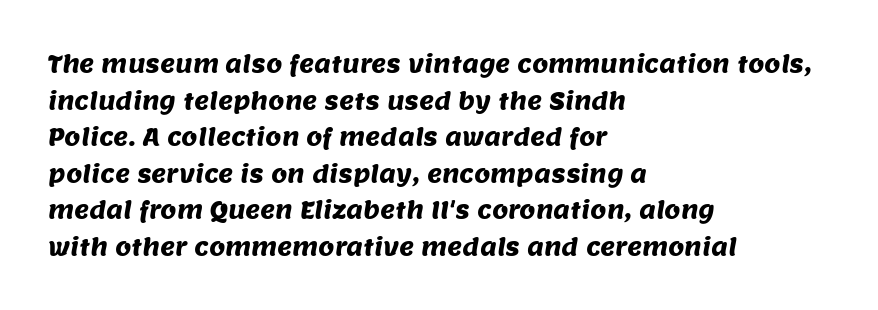
{"underline": "no", "align": "left", "line_spacing": "normal", "line_spacing_ratio": 1.59, "letter_spacing": "normal", "letter_spacing_em": 0.0, "glyph_px": 23}
